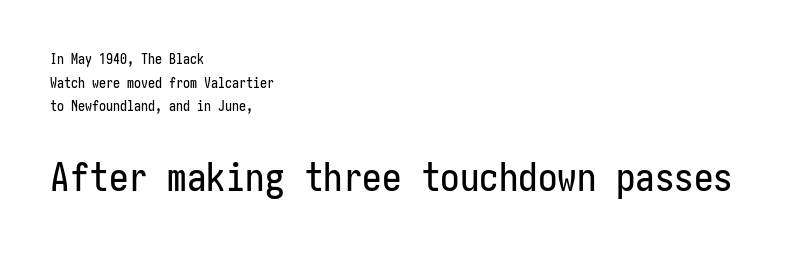
The words here are not underlined. Note: smaller setting up top, larger setting below. Visually the block forms a straight wall on the left and a jagged coastline on the right. In terms of letterform style, serifs are entirely absent. Nope, not italic — everything's standing straight. What's the leading like? Ordinary, nothing unusual.
